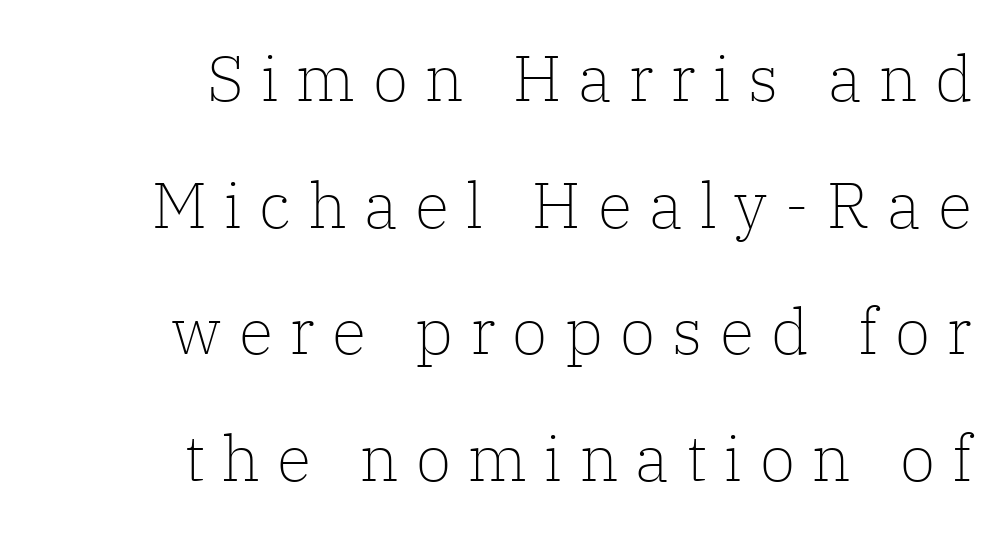
Does the type have serifs? Yes, each stem ends in a small foot. The text block is weighted toward the right margin, trailing off unevenly leftward. The gaps between neighbouring characters are conspicuously large. The letters advance in unequal steps, a hallmark of proportional type.
